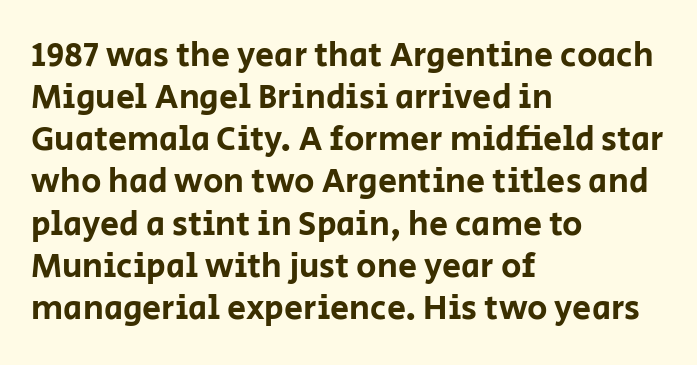
The rag falls on the right side of this text block. The letters sit at their default tracking, neither squeezed nor spread. If you drew a line through each stem, it would be perfectly vertical. Character widths vary here, with narrow letters taking less room than wide ones. Nothing sits at the stroke ends, so this counts as sans-serif. Bare-footed words on every line.
